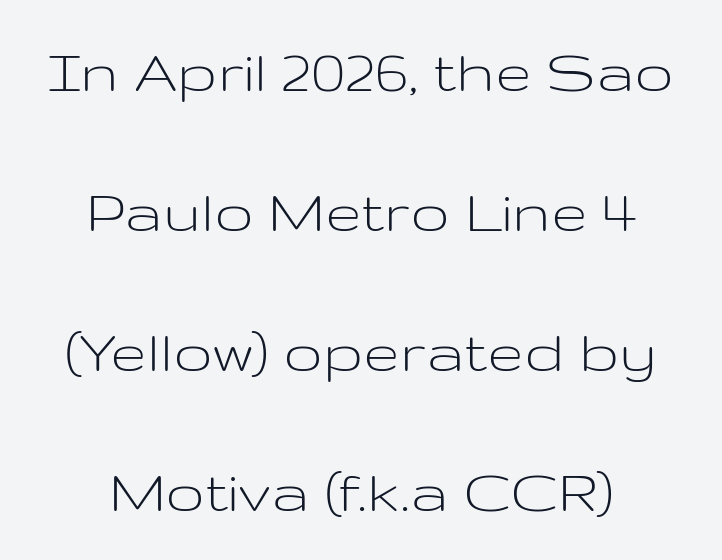
The image shows 66 px light, wide sans-serif type, upright; set loose line spacing (2.12x), normal letter spacing, not underlined; low stroke contrast and a medium x-height.
